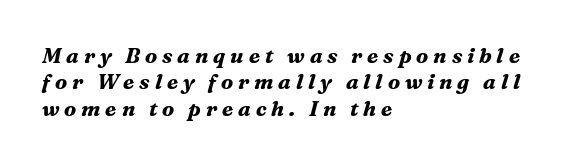
Q: Is the text bold? A: Yes.
Q: Is the text italic (slanted)? A: Yes, it leans right by about 16 degrees.
Q: Is the text underlined? A: No.
Q: How is the paragraph aligned? A: Left-aligned.
Q: Is the spacing between letters normal or unusually wide? A: Unusually wide.
Q: Is the spacing between lines tight, normal or loose? A: Normal.
